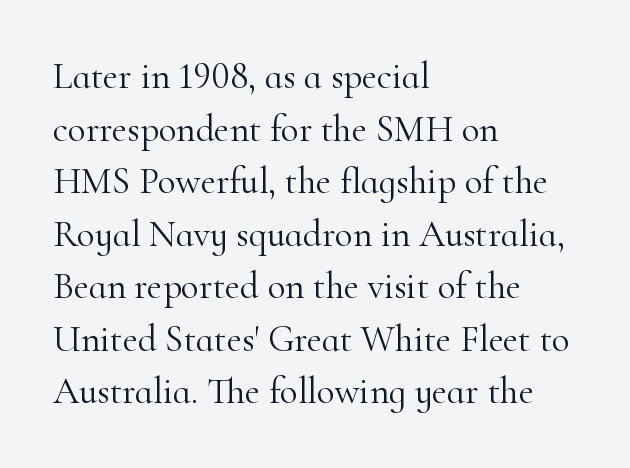
The specimen reads as upright at a glance. The rendering shows small feet on the letterforms — a serif design. Compared with a typical body face, this is equally light or lighter still. Characters follow at the spacing the type designer built in.
